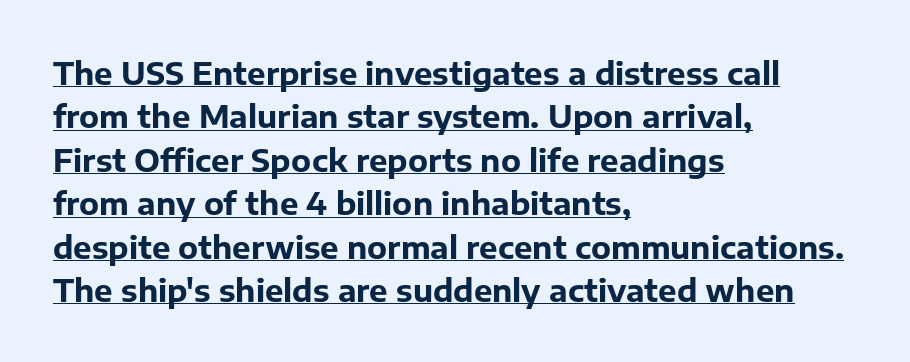
{"serif": "no", "italic": "no", "bold": "yes", "weight": "bold", "width": "normal", "stroke_contrast": "low", "x_height": "medium", "monospaced": "no", "underline": "yes", "align": "left", "line_spacing": "normal", "line_spacing_ratio": 1.4, "letter_spacing": "normal", "letter_spacing_em": 0.0, "glyph_px": 31}
